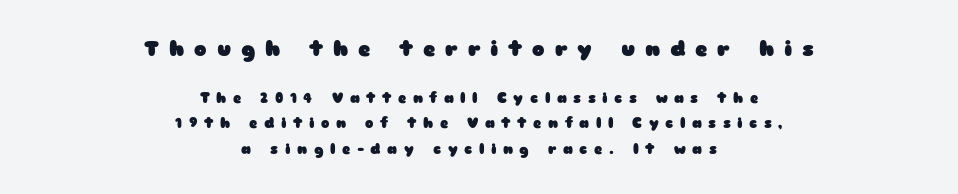
The passage is arranged like a title page — every line centered. The lettering stays uniformly vertical, giving the passage a roman look. Visually, the top section dominates because its glyphs are scaled up. How are the letters spaced? Widely, with obvious added tracking. The foot of each line stays bare and open. Emphasis by weight is at full strength: bold.
